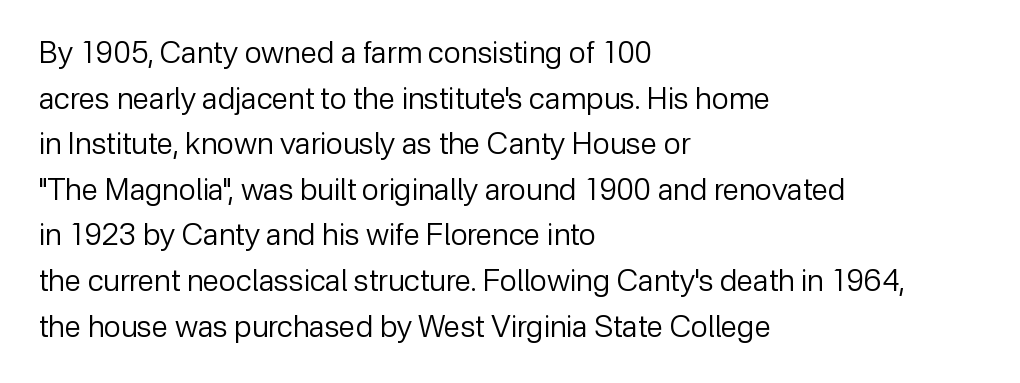
Q: Is the text bold? A: No.
Q: Is the text italic (slanted)? A: No, it is upright.
Q: Is the typeface a serif or a sans-serif typeface? A: Sans-serif.
Q: Is the text underlined? A: No.
Q: How is the paragraph aligned? A: Left-aligned.
Q: Is the spacing between letters normal or unusually wide? A: Normal.
Q: Is the spacing between lines tight, normal or loose? A: Normal.
Q: Width (condensed, normal, or wide)? A: Normal.
Q: Stroke contrast? A: Low.
Q: x-height? A: Medium.
Q: Monospaced? A: No.
